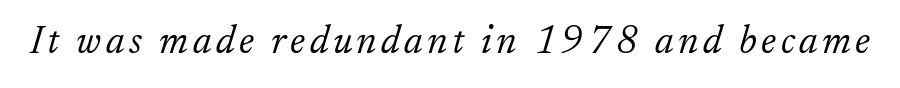
Q: Is the text bold? A: No.
Q: Is the text italic (slanted)? A: Yes, it leans right by about 17 degrees.
Q: Is the typeface a serif or a sans-serif typeface? A: Serif.
Q: Is the text underlined? A: No.
Q: Width (condensed, normal, or wide)? A: Normal.
Q: Stroke contrast? A: Low.
Q: x-height? A: Small.
Q: Monospaced? A: No.
